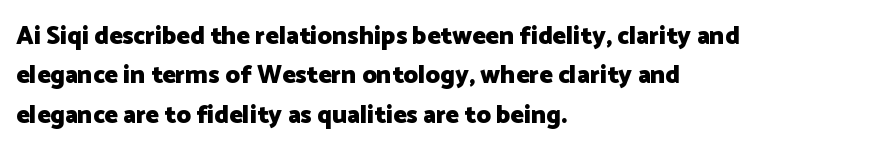
Evenly set lines give the paragraph a standard silhouette. Glance below the letters and you will spot only blank space. Typeset ragged right — the left edge is the straight one. This sample uses plain, unmodified letter spacing. Style check: upright. I'd describe the lettering as bold — thick and assertive.
